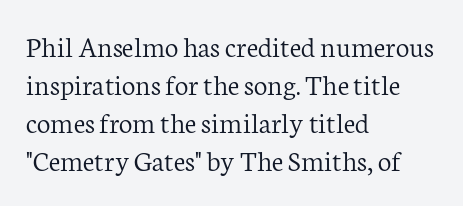
{"serif": "yes", "italic": "no", "bold": "no", "weight": "light", "width": "normal", "stroke_contrast": "low", "x_height": "medium", "monospaced": "no", "underline": "no", "align": "left", "line_spacing": "normal", "line_spacing_ratio": 1.27, "letter_spacing": "normal", "letter_spacing_em": 0.0, "glyph_px": 30}
